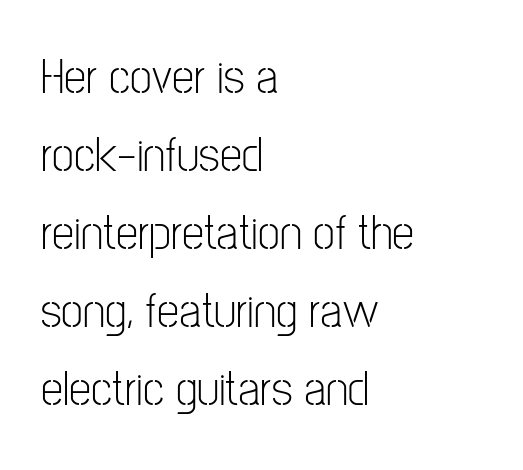
{"serif": "no", "italic": "no", "bold": "no", "weight": "light", "width": "condensed", "stroke_contrast": "low", "x_height": "medium", "monospaced": "no", "underline": "no", "align": "left", "line_spacing": "normal", "line_spacing_ratio": 1.56, "letter_spacing": "normal", "letter_spacing_em": 0.0, "glyph_px": 50}
